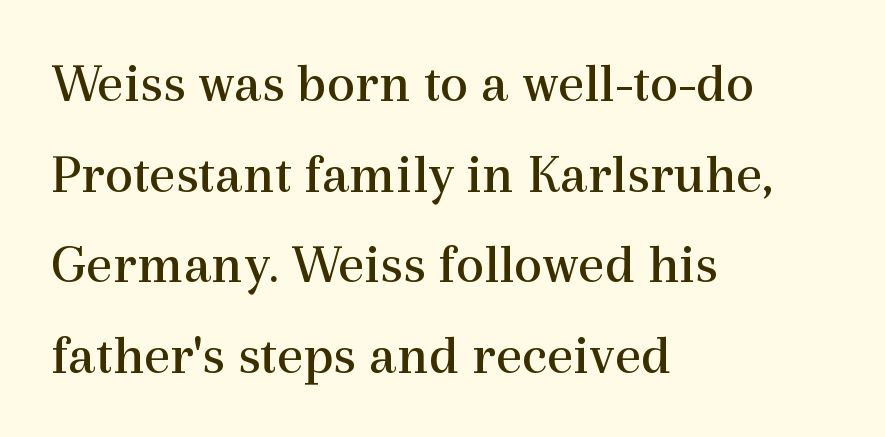
The image shows 57 px regular-weight serif type, upright; set left-aligned, normal line spacing (1.59x), normal letter spacing, not underlined; a medium x-height.
